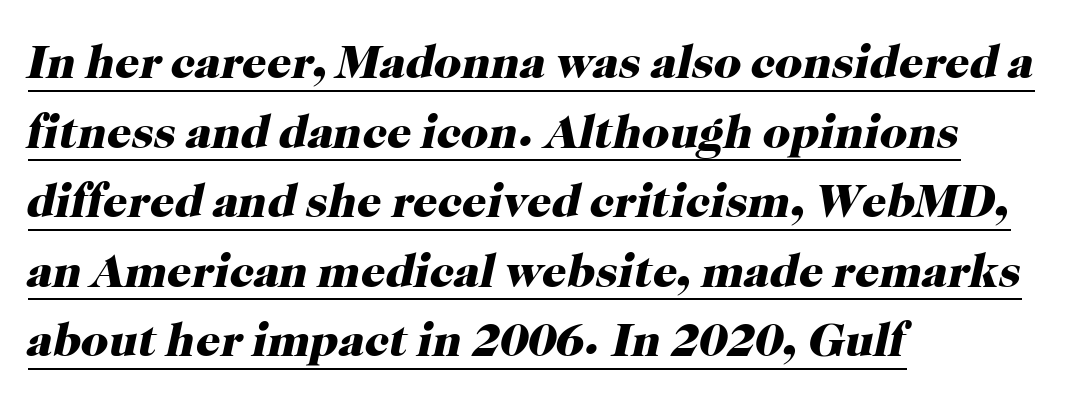
The image shows 48 px heavy serif type, italic (leaning right); set left-aligned, normal line spacing (1.45x), normal letter spacing, underlined; high stroke contrast and a medium x-height.
